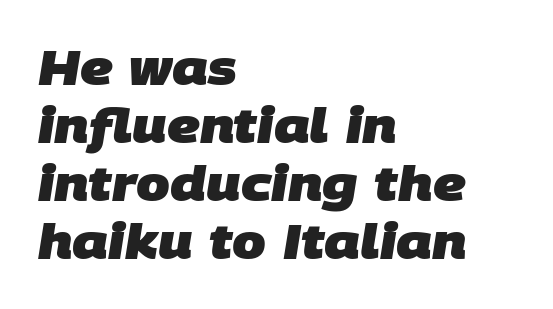
The image shows 48 px heavy sans-serif type; set left-aligned, line spacing 1.21x, normal letter spacing, not underlined; low stroke contrast and a large x-height.
